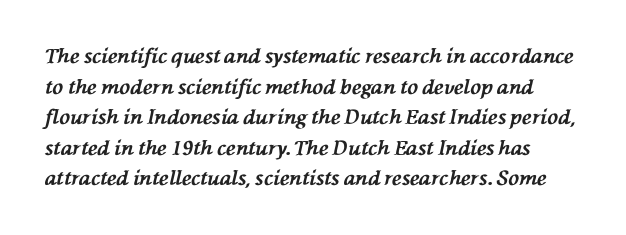
Leading matches the norm, producing a regular column. The gaps between neighbouring characters are ordinary and unremarkable. The characters look thick and weighty, a clear bold. Would a proofreader flag this as italicized? Yes. Any mark beneath the type? The region is blank.
